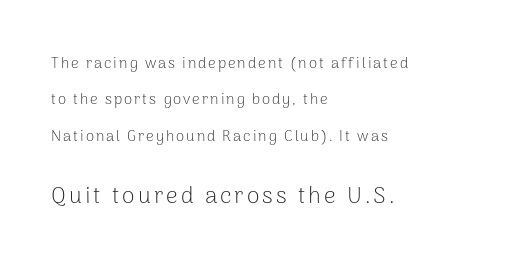
{"italic": "no", "bold": "no", "underline": "no", "align": "left", "line_spacing": "loose", "line_spacing_ratio": 2.42, "larger_block": "second", "size_ratio": 1.53, "glyph_px": 23}
